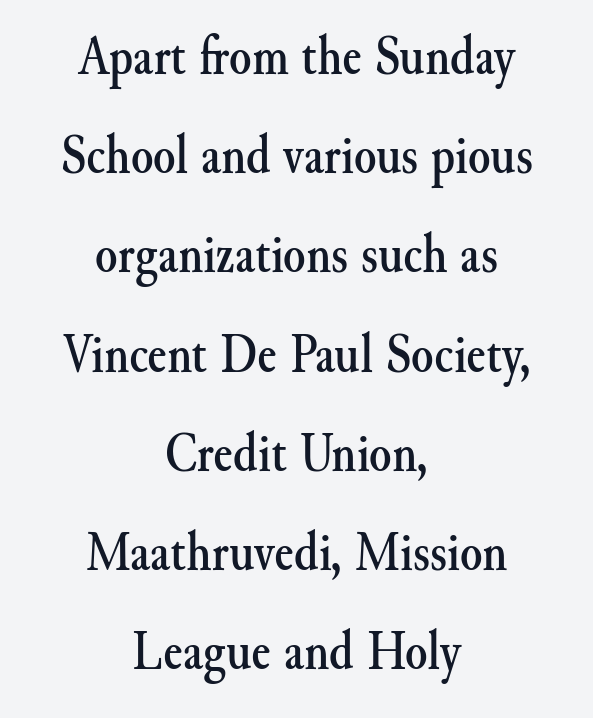
The compositor balanced each line on the midline. The rendering uses natural spacing where letterforms have individual widths. Unlike italic type, these characters show no tilt at all. Descender tails drop into unmarked territory.
